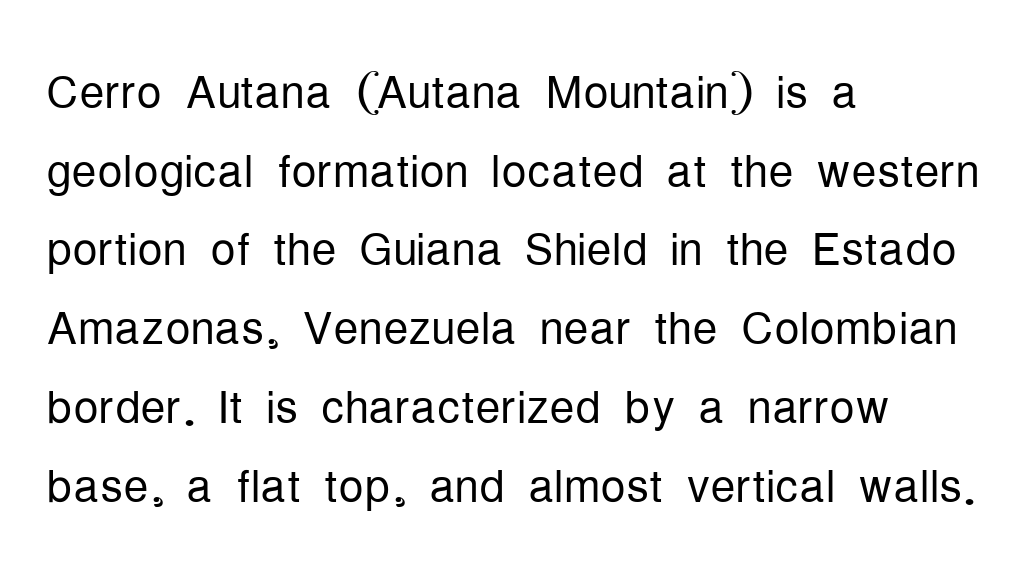
{"serif": "no", "italic": "no", "bold": "no", "weight": "light", "width": "condensed", "stroke_contrast": "low", "x_height": "medium", "monospaced": "no", "underline": "no", "align": "left", "line_spacing": "normal", "line_spacing_ratio": 1.25, "letter_spacing": "normal", "letter_spacing_em": 0.0, "glyph_px": 63}
